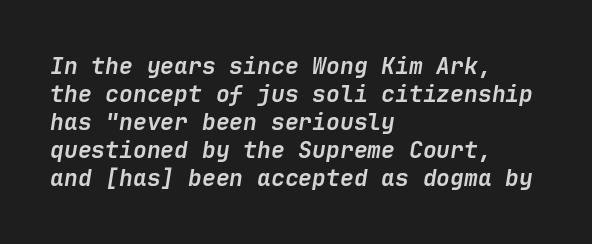
The image shows 23 px bold type, italic (leaning right); set left-aligned, line spacing 1.22x, normal letter spacing, not underlined.
